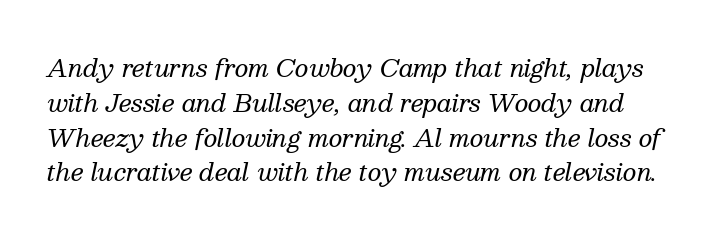
Normally led — the rows are evenly, conventionally spaced. An italicized treatment has been applied to the whole sample. The typeface has the unassuming heft of standard copy or less. Descenders hang freely into open space. Glyph-to-glyph distance matches everyday printed text.
